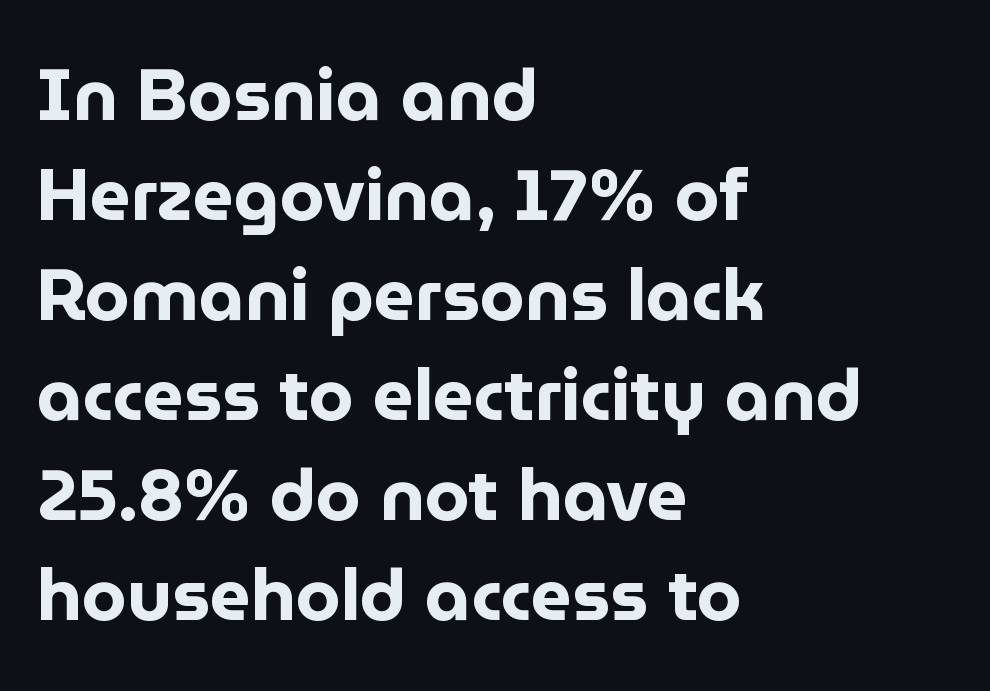
Q: Is the text bold? A: Yes.
Q: Is the text italic (slanted)? A: No, it is upright.
Q: Is the typeface a serif or a sans-serif typeface? A: Sans-serif.
Q: Is the text underlined? A: No.
Q: How is the paragraph aligned? A: Left-aligned.
Q: Is the spacing between letters normal or unusually wide? A: Normal.
Q: Is the spacing between lines tight, normal or loose? A: Normal.
Q: Width (condensed, normal, or wide)? A: Normal.
Q: Stroke contrast? A: Low.
Q: x-height? A: Medium.
Q: Monospaced? A: No.
